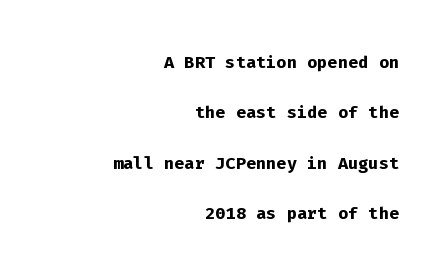
The image shows 24 px bold type, upright; set right-aligned, loose line spacing (2.1x), normal letter spacing, not underlined.
